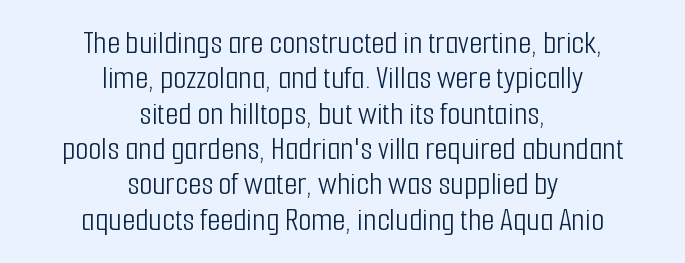
Q: Is the text bold? A: No.
Q: Is the text italic (slanted)? A: No, it is upright.
Q: Is the typeface a serif or a sans-serif typeface? A: Sans-serif.
Q: Is the text underlined? A: No.
Q: How is the paragraph aligned? A: Centered.
Q: Is the spacing between letters normal or unusually wide? A: Normal.
Q: Is the spacing between lines tight, normal or loose? A: Tight.
Q: Width (condensed, normal, or wide)? A: Condensed.
Q: Stroke contrast? A: Low.
Q: x-height? A: Medium.
Q: Monospaced? A: No.
